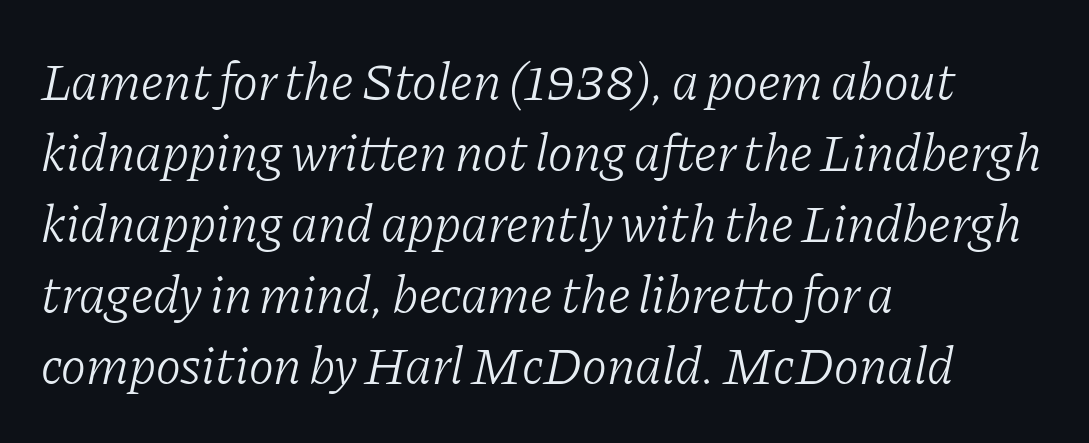
{"serif": "yes", "italic": "yes", "lean": "right", "slant_degrees": 11, "bold": "no", "weight": "light", "width": "normal", "stroke_contrast": "low", "x_height": "medium", "monospaced": "no", "underline": "no", "align": "left", "line_spacing": "normal", "line_spacing_ratio": 1.34, "letter_spacing": "normal", "letter_spacing_em": 0.0, "glyph_px": 53}
